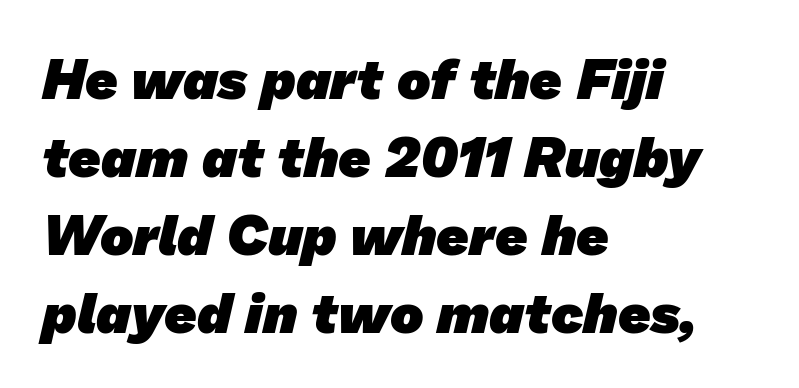
The glyphs in this specimen are sans serif. Layout note: lines flush left. Characters follow at the spacing the type designer built in. You could not count columns in this text — the font is proportionally spaced. This block has exactly the height ordinary leading produces.
